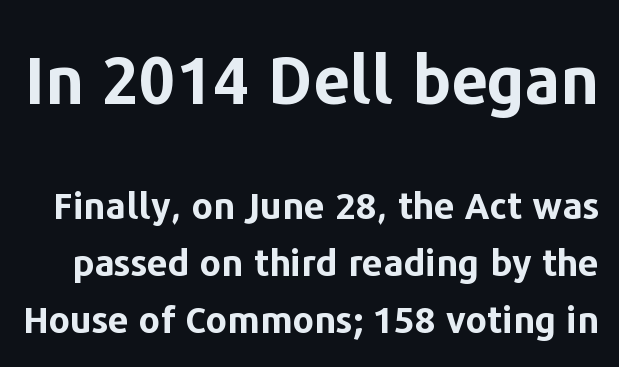
Inter-character spacing is left at the font's built-in metrics. The block of text has a typical density, with ordinary space between rows. Visually, the top section dominates because its glyphs are scaled up. Heavy-handed strokes throughout: this text is bold. The lettering stays uniformly vertical, giving the passage a roman look.
